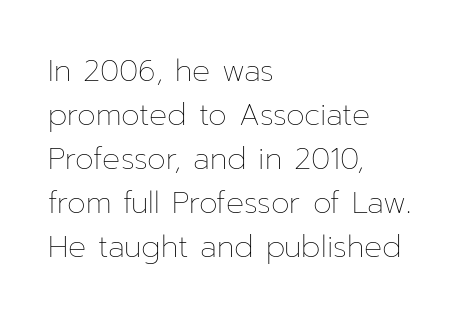
Q: Is the text bold? A: No.
Q: Is the text italic (slanted)? A: No, it is upright.
Q: Is the text underlined? A: No.
Q: How is the paragraph aligned? A: Left-aligned.
Q: Is the spacing between letters normal or unusually wide? A: Normal.
Q: Is the spacing between lines tight, normal or loose? A: Normal.
Q: Width (condensed, normal, or wide)? A: Normal.
Q: Stroke contrast? A: Low.
Q: x-height? A: Medium.
Q: Monospaced? A: No.
